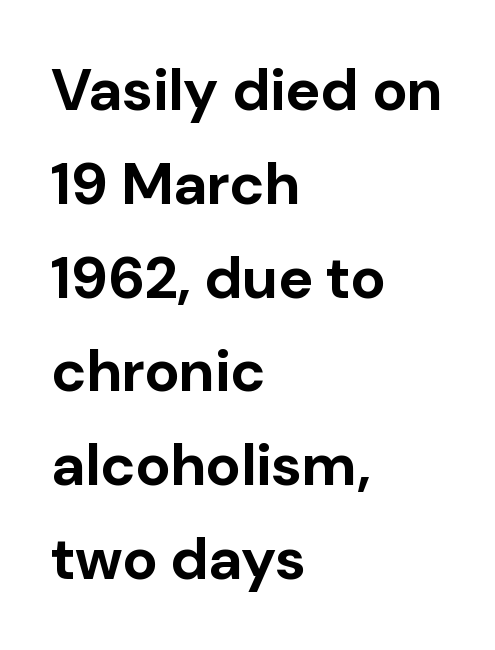
{"serif": "no", "italic": "no", "bold": "yes", "weight": "bold", "width": "normal", "stroke_contrast": "low", "x_height": "medium", "monospaced": "no", "underline": "no", "align": "left", "line_spacing": "normal", "line_spacing_ratio": 1.59, "letter_spacing": "normal", "letter_spacing_em": 0.0, "glyph_px": 59}
